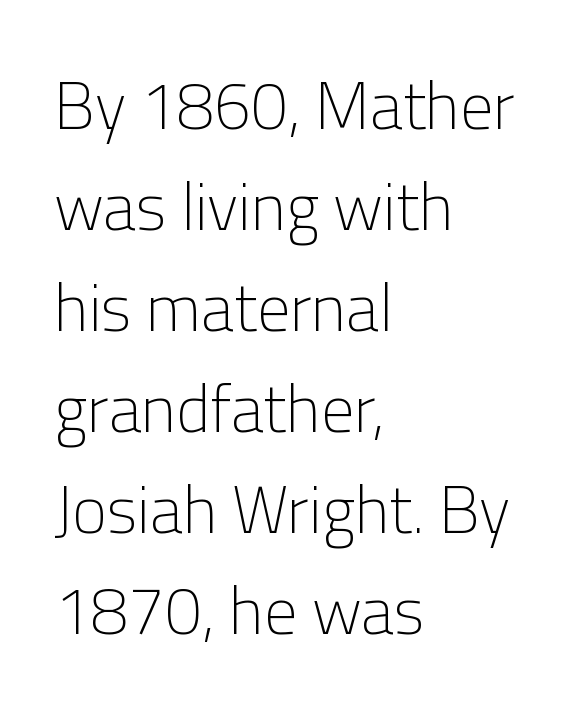
{"serif": "no", "italic": "no", "bold": "no", "weight": "light", "width": "normal", "stroke_contrast": "low", "x_height": "medium", "monospaced": "no", "underline": "no", "align": "left", "line_spacing": "normal", "line_spacing_ratio": 1.53, "letter_spacing": "normal", "letter_spacing_em": 0.0, "glyph_px": 66}
